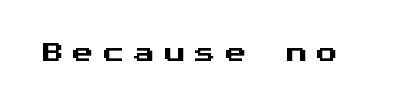
The image shows 21 px text type, upright; set unusually wide letter spacing (+0.45 em), not underlined.
